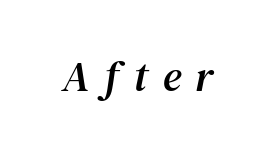
{"serif": "yes", "italic": "yes", "lean": "right", "slant_degrees": 12, "width": "normal", "stroke_contrast": "medium", "x_height": "medium", "monospaced": "no", "underline": "no", "letter_spacing": "wide", "letter_spacing_em": 0.35, "glyph_px": 42}
